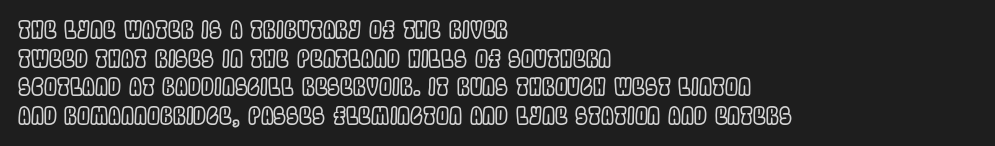
{"italic": "no", "underline": "no", "align": "left", "line_spacing_ratio": 1.24, "letter_spacing": "normal", "letter_spacing_em": 0.0, "glyph_px": 23}
